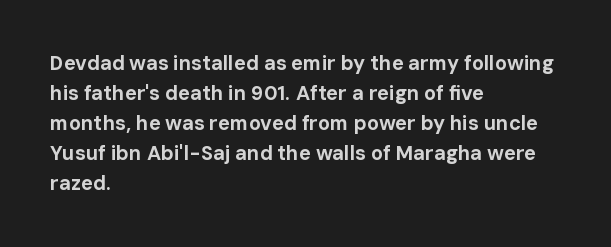
The image shows 20 px bold type, upright; set left-aligned, normal line spacing (1.5x), normal letter spacing, not underlined.
